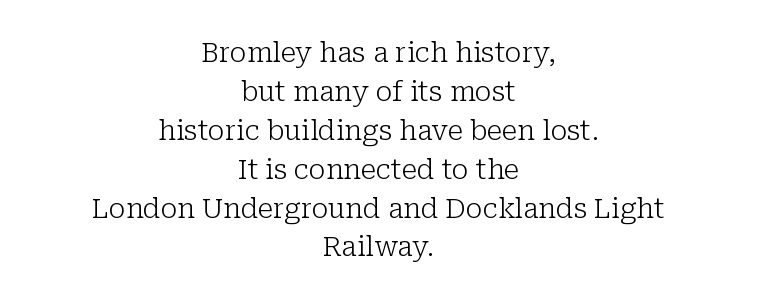
Words float on clear page, feet unadorned. Line spacing here is normal. Bold? No — there's no thickening of the strokes. Unlike italic type, these characters show no tilt at all. Each line is balanced around a shared central axis. Caption: standard tracking, unaltered.
